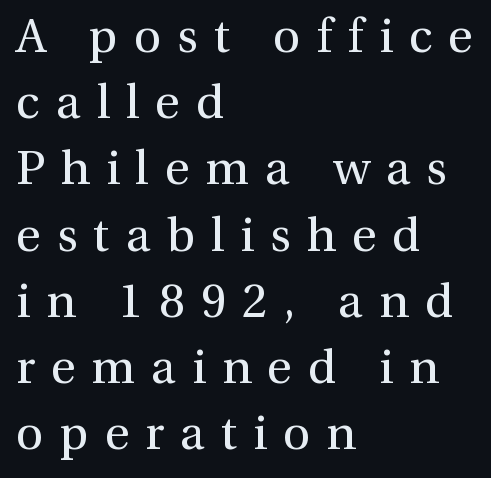
Q: Is the text bold? A: No.
Q: Is the text italic (slanted)? A: No, it is upright.
Q: Is the typeface a serif or a sans-serif typeface? A: Serif.
Q: Is the text underlined? A: No.
Q: How is the paragraph aligned? A: Left-aligned.
Q: Is the spacing between letters normal or unusually wide? A: Unusually wide.
Q: Is the spacing between lines tight, normal or loose? A: Normal.
Q: Width (condensed, normal, or wide)? A: Normal.
Q: Stroke contrast? A: Medium.
Q: x-height? A: Medium.
Q: Monospaced? A: No.
